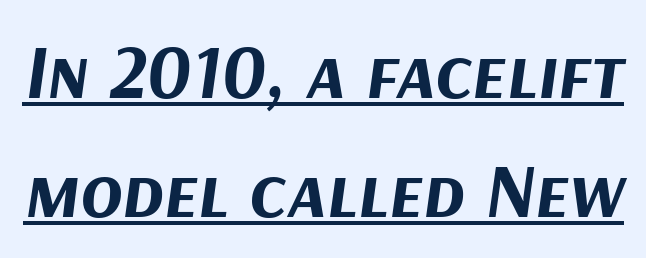
The letters advance in unequal steps, a hallmark of proportional type. Baseline-to-baseline distance is the conventional proportion of letter height. The sample's only ornament is a line tracing under the words. The strokes are fattened all the way to bold. Does the lettering tilt? It does — this is italic. Tracking value appears to be zero — textbook default spacing.
